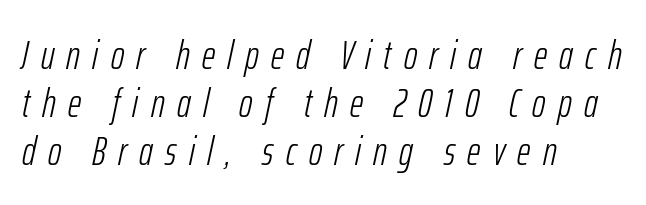
{"italic": "yes", "lean": "right", "slant_degrees": 12, "bold": "no", "weight": "light", "width": "condensed", "stroke_contrast": "low", "x_height": "medium", "monospaced": "no", "underline": "no", "align": "left", "line_spacing_ratio": 1.17, "letter_spacing": "wide", "letter_spacing_em": 0.3, "glyph_px": 41}
